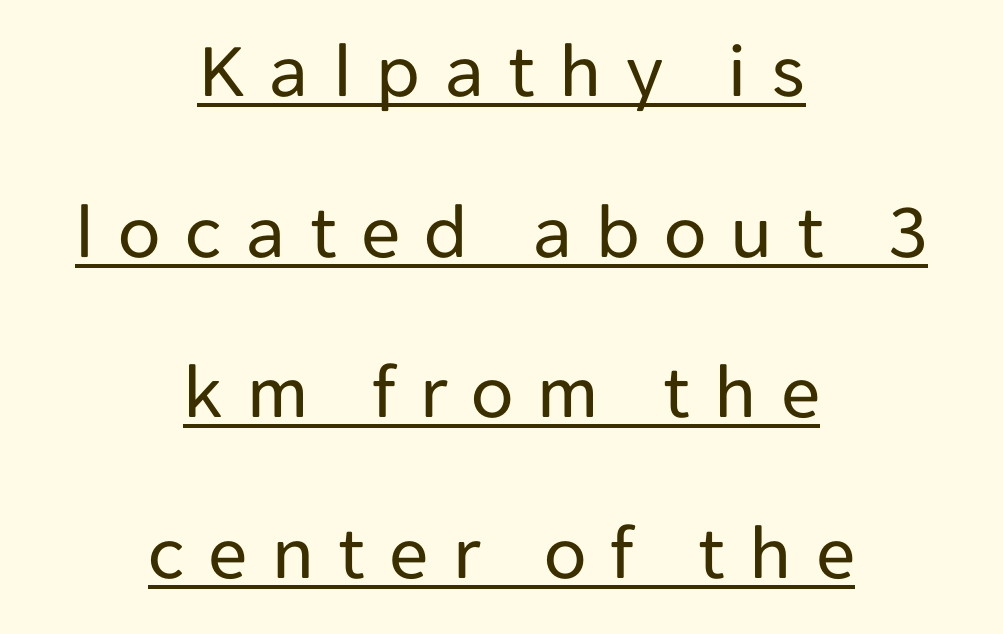
{"serif": "no", "italic": "no", "bold": "no", "weight": "regular", "width": "normal", "stroke_contrast": "low", "x_height": "medium", "monospaced": "no", "underline": "yes", "align": "center", "line_spacing": "loose", "line_spacing_ratio": 2.06, "letter_spacing": "wide", "letter_spacing_em": 0.31, "glyph_px": 78}
